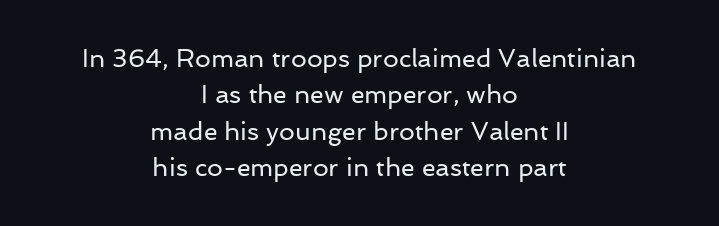
The image shows 25 px text type, upright; set centered, normal line spacing (1.46x), normal letter spacing, not underlined.
